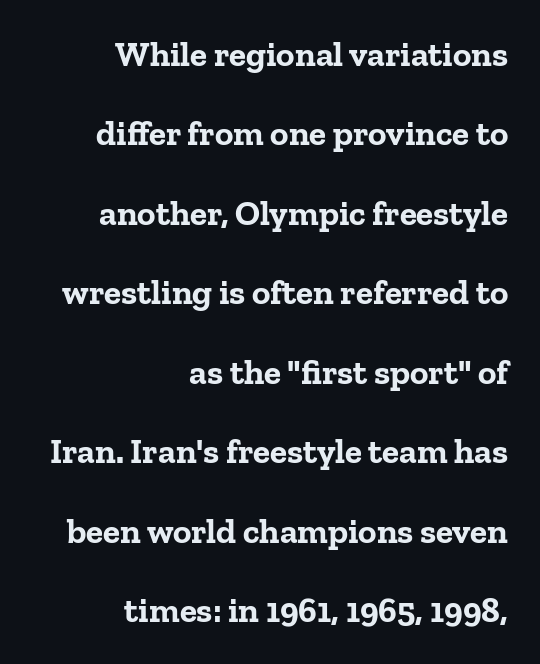
Q: Is the text bold? A: Yes.
Q: Is the text italic (slanted)? A: No, it is upright.
Q: Is the typeface a serif or a sans-serif typeface? A: Serif.
Q: Is the text underlined? A: No.
Q: How is the paragraph aligned? A: Right-aligned.
Q: Is the spacing between letters normal or unusually wide? A: Normal.
Q: Is the spacing between lines tight, normal or loose? A: Loose.
Q: Width (condensed, normal, or wide)? A: Normal.
Q: Stroke contrast? A: Low.
Q: x-height? A: Medium.
Q: Monospaced? A: No.
